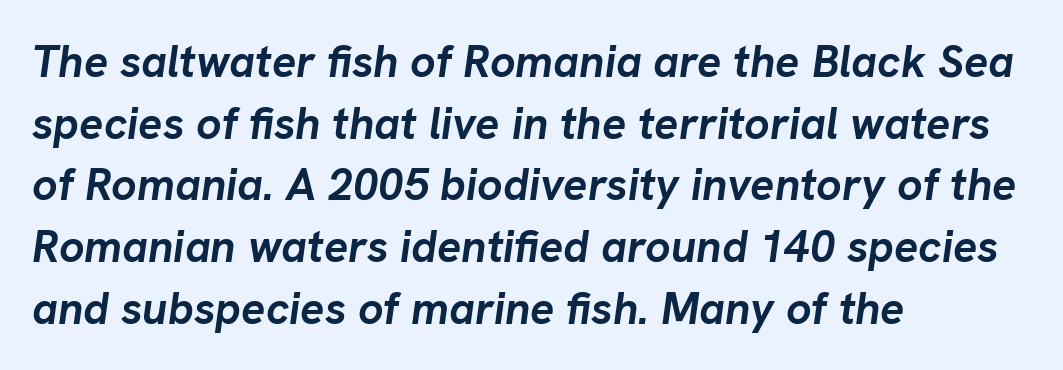
{"italic": "yes", "lean": "right", "slant_degrees": 8, "bold": "yes", "weight": "semibold", "width": "normal", "stroke_contrast": "low", "x_height": "medium", "monospaced": "no", "underline": "no", "align": "left", "line_spacing": "normal", "line_spacing_ratio": 1.37, "letter_spacing": "normal", "letter_spacing_em": 0.0, "glyph_px": 45}
